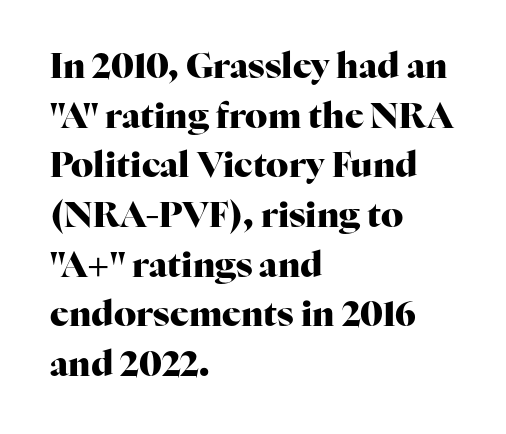
The image shows 35 px heavy serif type, upright; set left-aligned, normal line spacing (1.42x), normal letter spacing, not underlined; high stroke contrast and a medium x-height.
